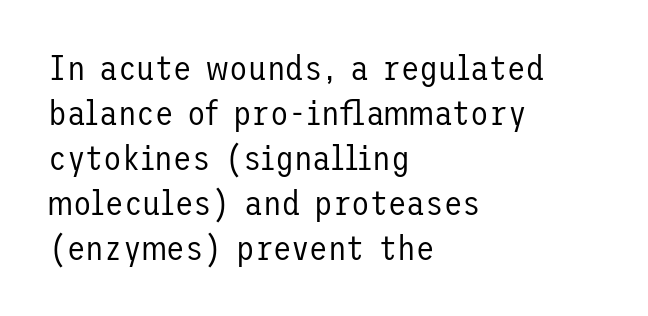
The image shows 34 px regular-weight sans-serif type, upright; set left-aligned, normal line spacing (1.32x), normal letter spacing, not underlined; low stroke contrast and a medium x-height.
